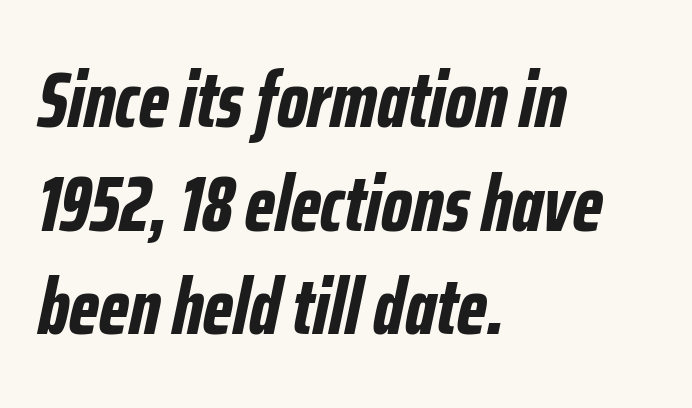
{"italic": "yes", "lean": "right", "slant_degrees": 12, "bold": "yes", "weight": "bold", "width": "condensed", "stroke_contrast": "low", "x_height": "medium", "monospaced": "no", "underline": "no", "align": "left", "line_spacing": "normal", "line_spacing_ratio": 1.33, "letter_spacing": "normal", "letter_spacing_em": 0.0, "glyph_px": 78}
